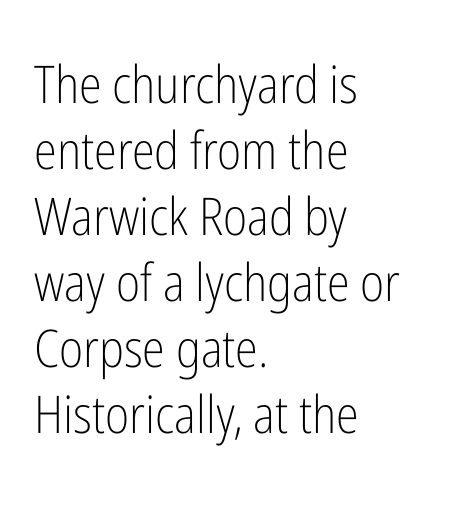
Q: Is the text bold? A: No.
Q: Is the text italic (slanted)? A: No, it is upright.
Q: Is the typeface a serif or a sans-serif typeface? A: Sans-serif.
Q: Is the text underlined? A: No.
Q: How is the paragraph aligned? A: Left-aligned.
Q: Is the spacing between letters normal or unusually wide? A: Normal.
Q: Is the spacing between lines tight, normal or loose? A: Normal.
Q: Width (condensed, normal, or wide)? A: Condensed.
Q: Stroke contrast? A: Low.
Q: x-height? A: Medium.
Q: Monospaced? A: No.
